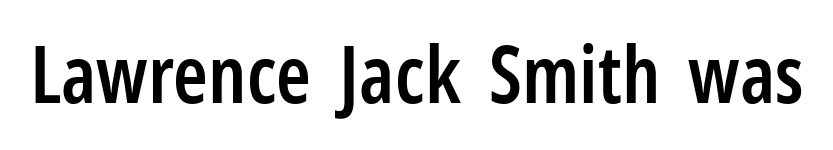
A bare baseline throughout the passage. Posture: upright roman. Letter spacing: default. Note: no serifs on the glyphs.
